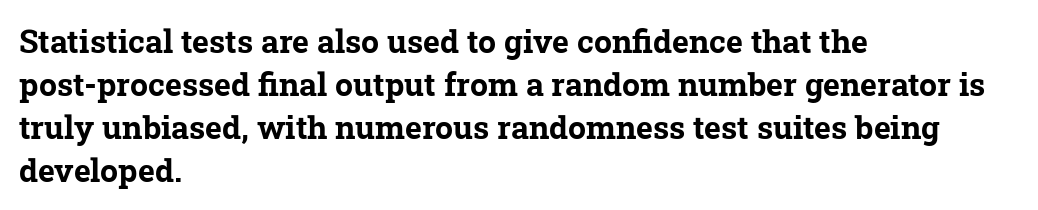
The image shows 32 px bold serif type; set left-aligned, normal line spacing (1.34x), normal letter spacing, not underlined; low stroke contrast and a medium x-height.
